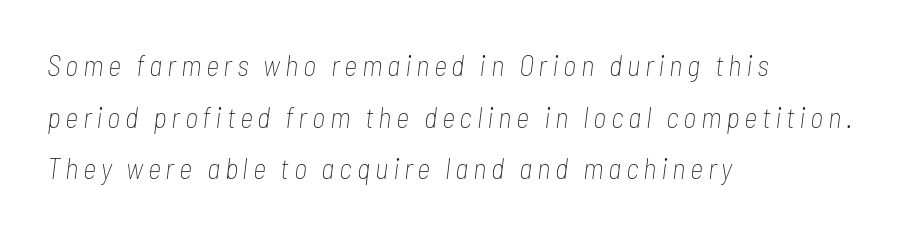
The image shows 29 px thin, condensed type, italic (leaning right); set left-aligned, line spacing 1.78x, not underlined; low stroke contrast and a medium x-height.
